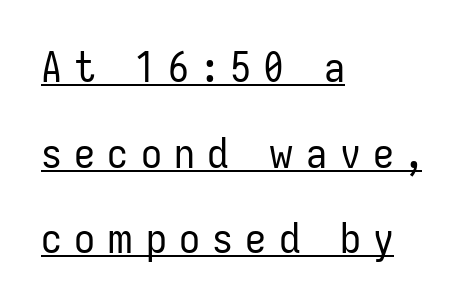
{"serif": "no", "italic": "no", "bold": "no", "weight": "regular", "width": "condensed", "stroke_contrast": "low", "x_height": "medium", "monospaced": "no", "underline": "yes", "align": "left", "line_spacing": "loose", "line_spacing_ratio": 2.04, "letter_spacing": "wide", "letter_spacing_em": 0.29, "glyph_px": 42}
